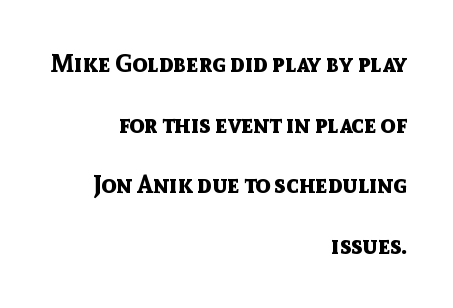
Q: Is the text bold? A: Yes.
Q: Is the text italic (slanted)? A: No, it is upright.
Q: Is the text underlined? A: No.
Q: How is the paragraph aligned? A: Right-aligned.
Q: Is the spacing between letters normal or unusually wide? A: Normal.
Q: Is the spacing between lines tight, normal or loose? A: Loose.
